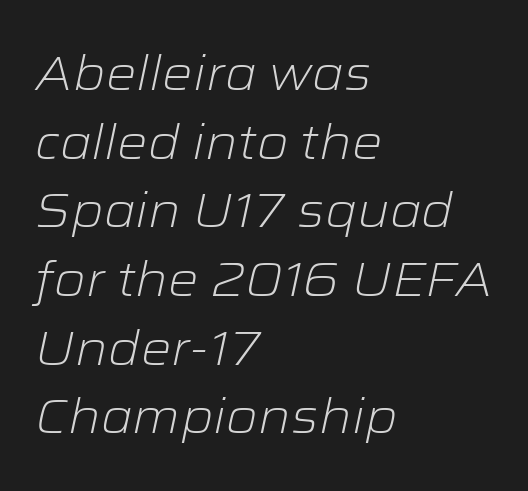
Q: Is the text bold? A: No.
Q: Is the text italic (slanted)? A: Yes, it leans right by about 12 degrees.
Q: Is the text underlined? A: No.
Q: How is the paragraph aligned? A: Left-aligned.
Q: Is the spacing between letters normal or unusually wide? A: Normal.
Q: Is the spacing between lines tight, normal or loose? A: Normal.
Q: Width (condensed, normal, or wide)? A: Wide.
Q: Stroke contrast? A: Low.
Q: x-height? A: Medium.
Q: Monospaced? A: No.
